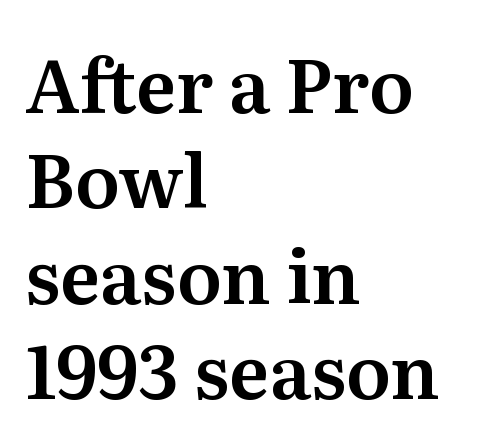
The image shows 74 px serif type, upright; set left-aligned, normal line spacing (1.29x), normal letter spacing, not underlined; medium stroke contrast and a medium x-height.
